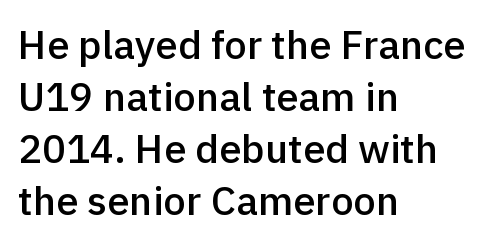
Short and long lines alike share a common starting point at left. The foot of each line stays bare and open. The vertical gap from one line to the next is medium. If you drew a line through each stem, it would be perfectly vertical. Looks like regular typesetting: each glyph gets only the width it needs.
